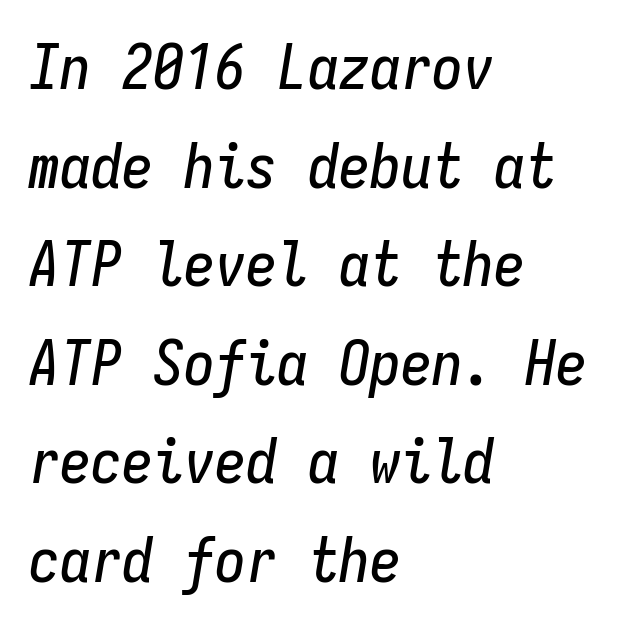
Q: Is the text italic (slanted)? A: Yes, it leans right by about 9 degrees.
Q: Is the text underlined? A: No.
Q: How is the paragraph aligned? A: Left-aligned.
Q: Is the spacing between letters normal or unusually wide? A: Normal.
Q: Is the spacing between lines tight, normal or loose? A: Normal.
Q: Width (condensed, normal, or wide)? A: Condensed.
Q: Stroke contrast? A: Low.
Q: x-height? A: Medium.
Q: Monospaced? A: Yes.
